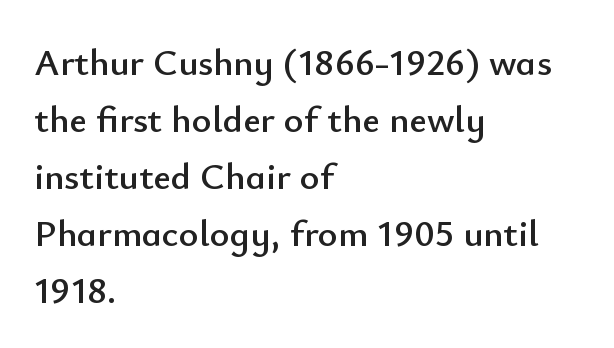
Q: Is the text italic (slanted)? A: No, it is upright.
Q: Is the typeface a serif or a sans-serif typeface? A: Sans-serif.
Q: Is the text underlined? A: No.
Q: How is the paragraph aligned? A: Left-aligned.
Q: Is the spacing between letters normal or unusually wide? A: Normal.
Q: Is the spacing between lines tight, normal or loose? A: Normal.
Q: Width (condensed, normal, or wide)? A: Normal.
Q: Stroke contrast? A: Low.
Q: x-height? A: Small.
Q: Monospaced? A: No.
